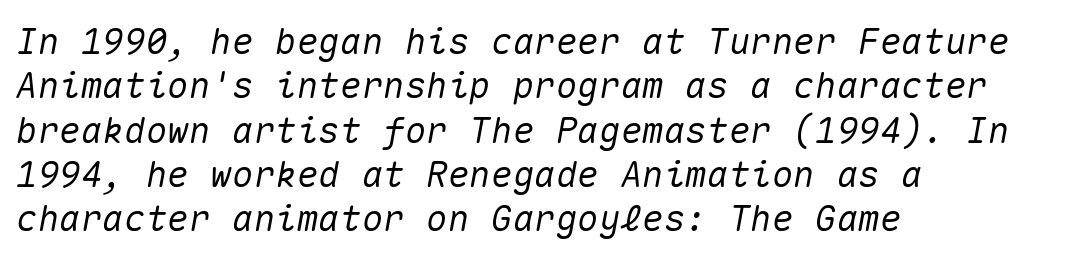
Q: Is the text italic (slanted)? A: Yes, it leans right by about 10 degrees.
Q: Is the text underlined? A: No.
Q: How is the paragraph aligned? A: Left-aligned.
Q: Is the spacing between letters normal or unusually wide? A: Normal.
Q: Width (condensed, normal, or wide)? A: Normal.
Q: Stroke contrast? A: Medium.
Q: x-height? A: Medium.
Q: Monospaced? A: Yes.
